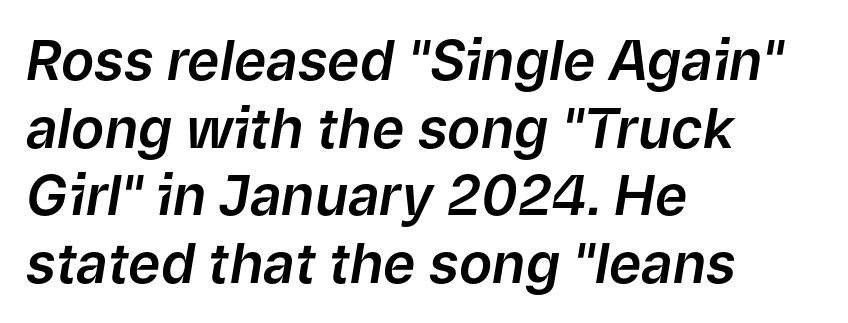
Short and long lines alike share a common starting point at left. You can tell it's italic because the verticals aren't actually vertical. Descender tails drop into unmarked territory. Varying glyph widths throughout — classic text-font behaviour.
